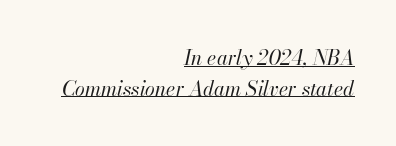
Weight: in the light-to-regular range. In terms of letterspacing, this is plain default setting. This sample carries an underscore along the baseline area. In terms of posture, this sample is oblique. Layout note: lines flush right. The leading is moderate, giving the passage an even texture.
